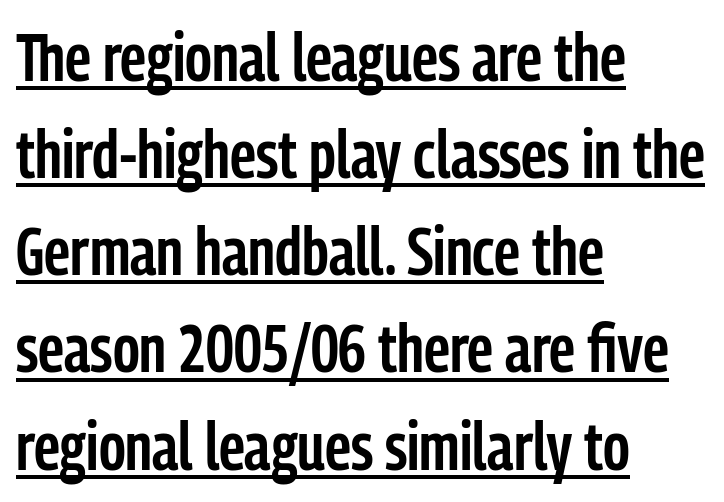
{"serif": "no", "italic": "no", "bold": "semi", "weight": "semibold", "width": "condensed", "stroke_contrast": "low", "x_height": "medium", "monospaced": "no", "underline": "yes", "align": "left", "line_spacing": "normal", "line_spacing_ratio": 1.45, "letter_spacing": "normal", "letter_spacing_em": 0.0, "glyph_px": 67}
